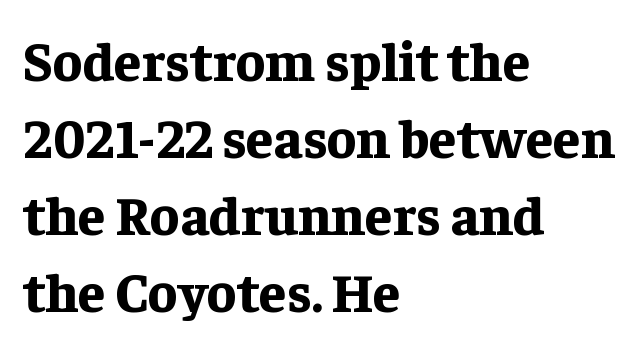
The image shows 55 px bold serif type, upright; set left-aligned, normal line spacing (1.4x), normal letter spacing, not underlined; low stroke contrast and a medium x-height.
